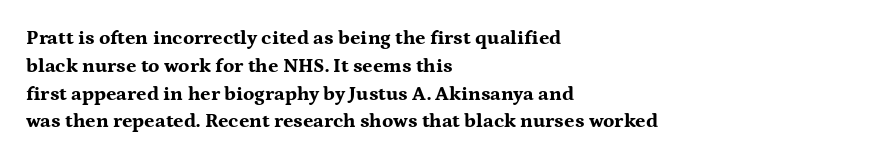
The image shows 20 px bold type, upright; set left-aligned, normal line spacing (1.39x), normal letter spacing, not underlined.
